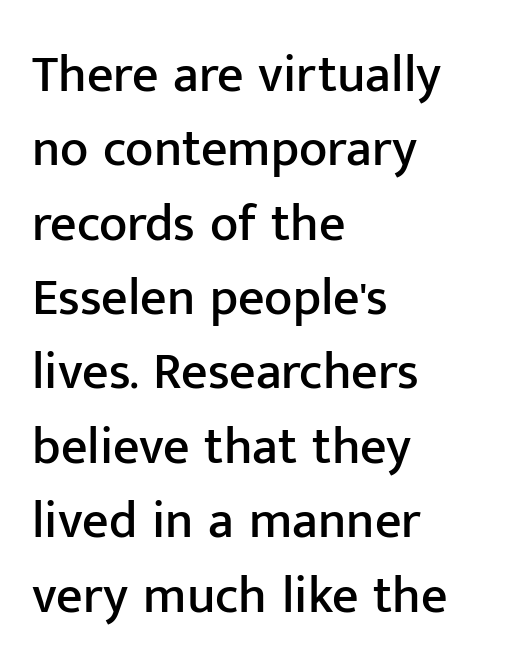
The image shows 52 px sans-serif type, upright; set left-aligned, normal line spacing (1.43x), normal letter spacing, not underlined; low stroke contrast and a medium x-height.
